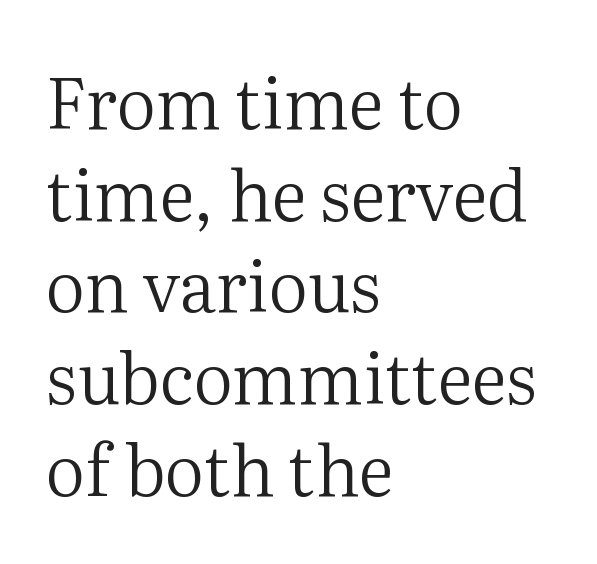
Q: Is the text bold? A: No.
Q: Is the text italic (slanted)? A: No, it is upright.
Q: Is the typeface a serif or a sans-serif typeface? A: Serif.
Q: Is the text underlined? A: No.
Q: How is the paragraph aligned? A: Left-aligned.
Q: Is the spacing between letters normal or unusually wide? A: Normal.
Q: Is the spacing between lines tight, normal or loose? A: Normal.
Q: Width (condensed, normal, or wide)? A: Normal.
Q: Stroke contrast? A: Medium.
Q: x-height? A: Medium.
Q: Monospaced? A: No.
